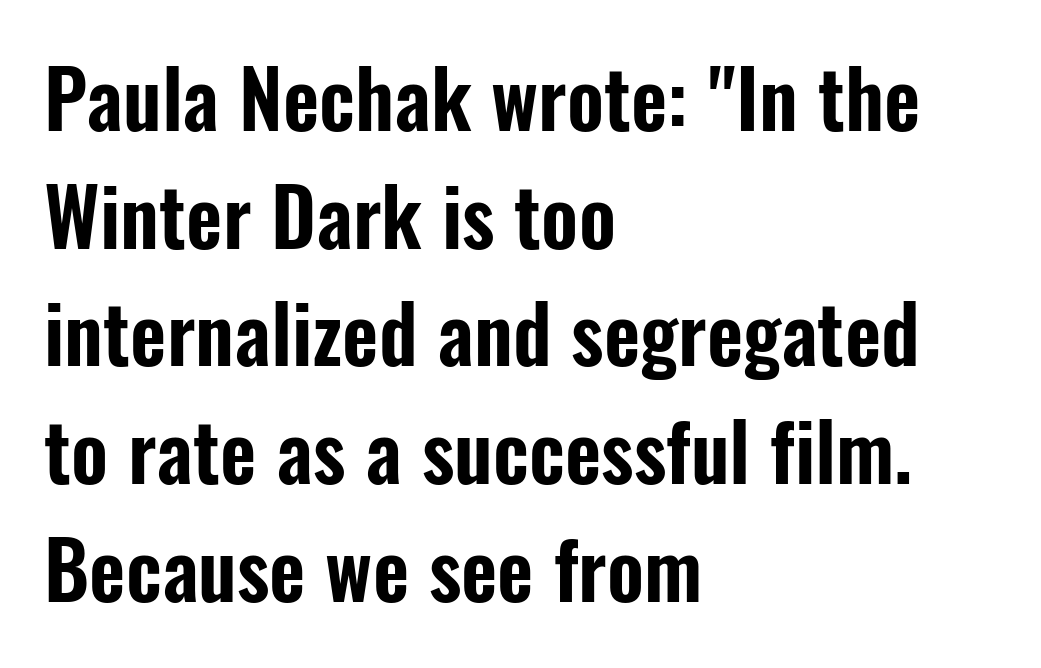
{"serif": "no", "italic": "no", "width": "condensed", "stroke_contrast": "low", "x_height": "medium", "monospaced": "no", "underline": "no", "align": "left", "line_spacing": "normal", "line_spacing_ratio": 1.49, "letter_spacing": "normal", "letter_spacing_em": 0.0, "glyph_px": 79}
